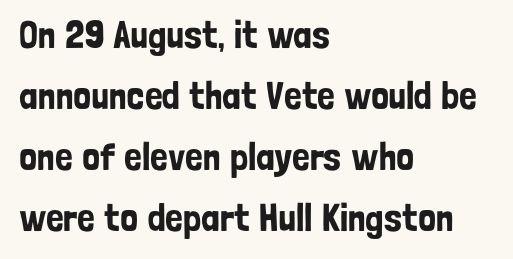
Q: Is the text italic (slanted)? A: No, it is upright.
Q: Is the typeface a serif or a sans-serif typeface? A: Sans-serif.
Q: Is the text underlined? A: No.
Q: How is the paragraph aligned? A: Left-aligned.
Q: Is the spacing between letters normal or unusually wide? A: Normal.
Q: Is the spacing between lines tight, normal or loose? A: Normal.
Q: Width (condensed, normal, or wide)? A: Condensed.
Q: Stroke contrast? A: Low.
Q: x-height? A: Medium.
Q: Monospaced? A: No.
